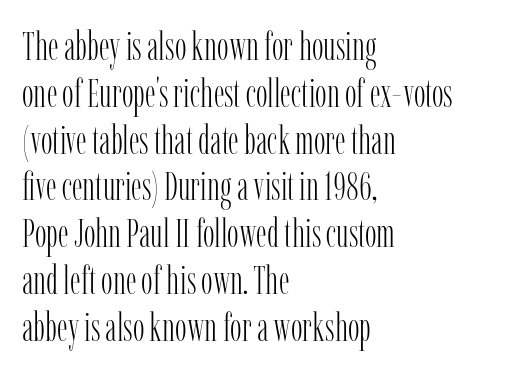
Q: Is the text bold? A: No.
Q: Is the text italic (slanted)? A: No, it is upright.
Q: Is the typeface a serif or a sans-serif typeface? A: Serif.
Q: Is the text underlined? A: No.
Q: How is the paragraph aligned? A: Left-aligned.
Q: Is the spacing between letters normal or unusually wide? A: Normal.
Q: Width (condensed, normal, or wide)? A: Condensed.
Q: Stroke contrast? A: Low.
Q: x-height? A: Medium.
Q: Monospaced? A: No.
